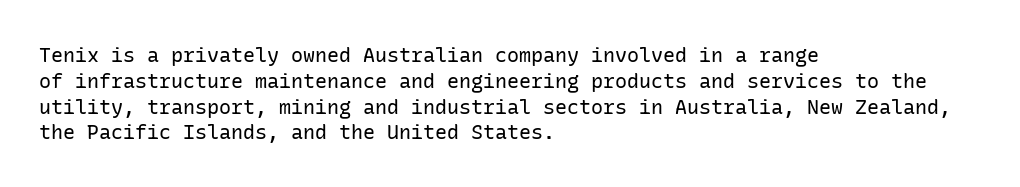
Q: Is the text bold? A: No.
Q: Is the text italic (slanted)? A: No, it is upright.
Q: Is the text underlined? A: No.
Q: How is the paragraph aligned? A: Left-aligned.
Q: Is the spacing between letters normal or unusually wide? A: Normal.
Q: Is the spacing between lines tight, normal or loose? A: Normal.
